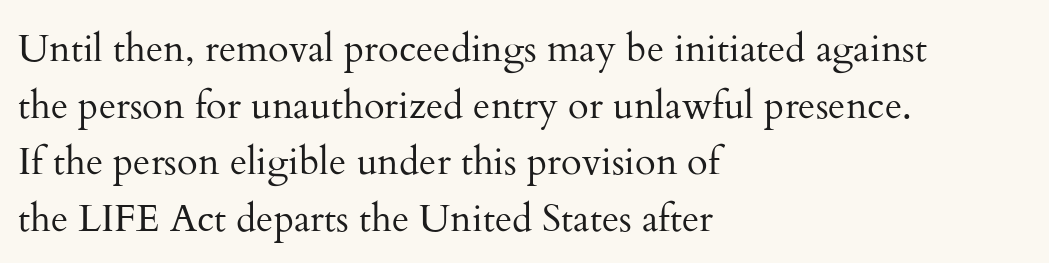
{"serif": "yes", "italic": "no", "bold": "no", "weight": "regular", "width": "normal", "stroke_contrast": "medium", "x_height": "small", "monospaced": "no", "underline": "no", "align": "left", "line_spacing": "normal", "line_spacing_ratio": 1.49, "letter_spacing": "normal", "letter_spacing_em": 0.0, "glyph_px": 38}
